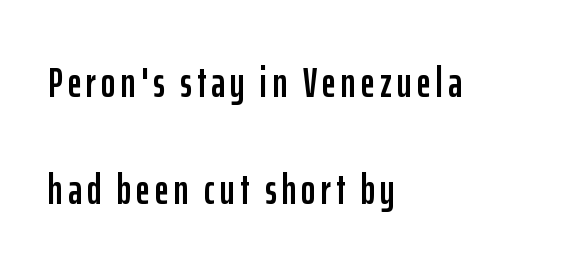
{"serif": "no", "italic": "no", "width": "condensed", "stroke_contrast": "low", "x_height": "medium", "monospaced": "no", "underline": "no", "align": "left", "line_spacing": "loose", "line_spacing_ratio": 2.5, "glyph_px": 43}
